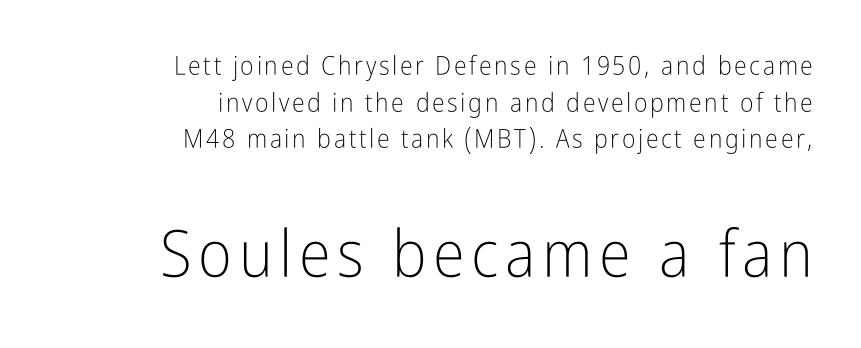
Q: Is the text bold? A: No.
Q: Is the text italic (slanted)? A: No, it is upright.
Q: Is the typeface a serif or a sans-serif typeface? A: Sans-serif.
Q: Is the text underlined? A: No.
Q: How is the paragraph aligned? A: Right-aligned.
Q: Is the spacing between lines tight, normal or loose? A: Normal.
Q: Which block of text is set in a larger size, the first (top) or the second (bottom)? A: The second (bottom) one.
Q: Width (condensed, normal, or wide)? A: Condensed.
Q: Stroke contrast? A: Low.
Q: x-height? A: Medium.
Q: Monospaced? A: No.
